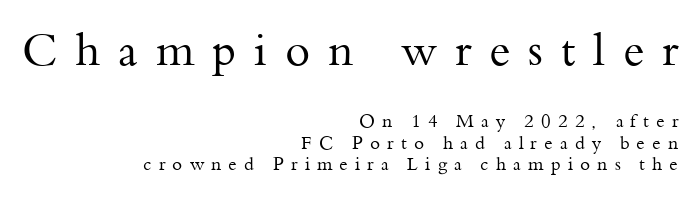
The image shows 45 px regular-weight serif type, upright; set right-aligned, line spacing 1.2x, unusually wide letter spacing (+0.4 em), not underlined; the first (top) block is 2.5x larger; medium stroke contrast and a small x-height.
